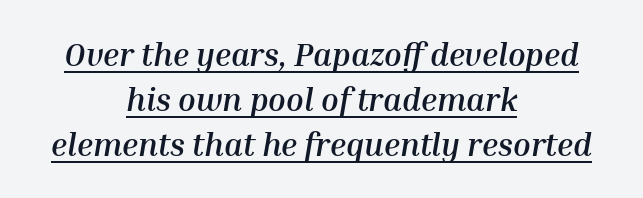
{"italic": "yes", "lean": "right", "slant_degrees": 10, "bold": "yes", "weight": "semibold", "width": "normal", "stroke_contrast": "medium", "x_height": "medium", "monospaced": "no", "underline": "yes", "align": "center", "line_spacing": "normal", "line_spacing_ratio": 1.4, "letter_spacing": "normal", "letter_spacing_em": 0.0, "glyph_px": 32}
